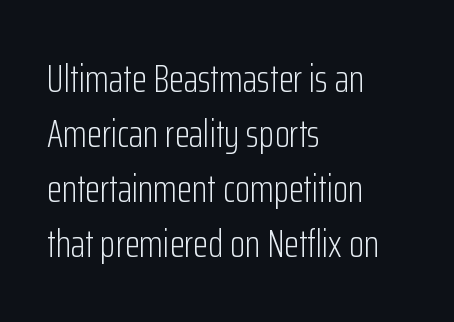
Q: Is the text bold? A: No.
Q: Is the text italic (slanted)? A: No, it is upright.
Q: Is the typeface a serif or a sans-serif typeface? A: Sans-serif.
Q: Is the text underlined? A: No.
Q: How is the paragraph aligned? A: Left-aligned.
Q: Is the spacing between letters normal or unusually wide? A: Normal.
Q: Is the spacing between lines tight, normal or loose? A: Normal.
Q: Width (condensed, normal, or wide)? A: Condensed.
Q: Stroke contrast? A: Low.
Q: x-height? A: Medium.
Q: Monospaced? A: No.
